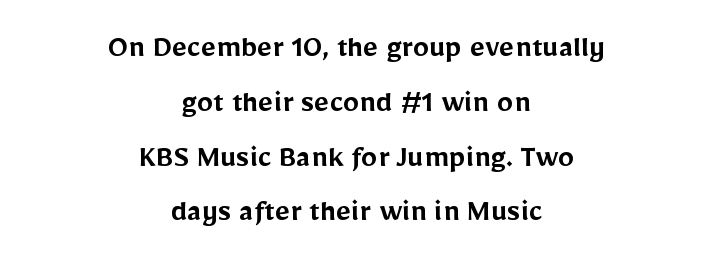
A bit beefed up — I'd call it semibold rather than bold. The rendering uses natural spacing where letterforms have individual widths. The line-height multiplier appears to be the usual default. In terms of letterspacing, this is plain default setting.
